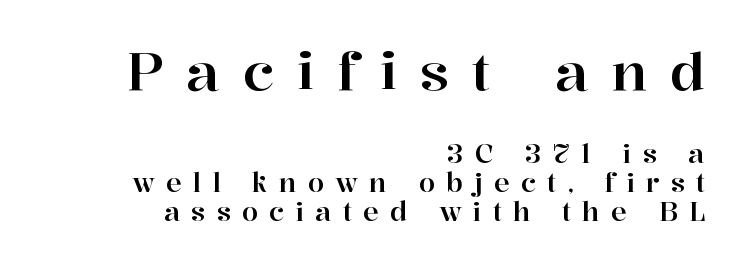
{"serif": "yes", "italic": "no", "width": "normal", "stroke_contrast": "high", "x_height": "medium", "monospaced": "no", "underline": "no", "align": "right", "line_spacing": "tight", "line_spacing_ratio": 1.11, "letter_spacing": "wide", "letter_spacing_em": 0.43, "larger_block": "first", "size_ratio": 2.04, "glyph_px": 53}
